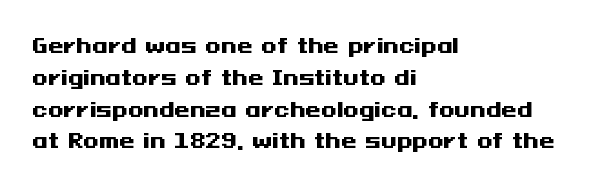
The image shows 20 px bold type, upright; set left-aligned, normal line spacing (1.59x), normal letter spacing, not underlined.
